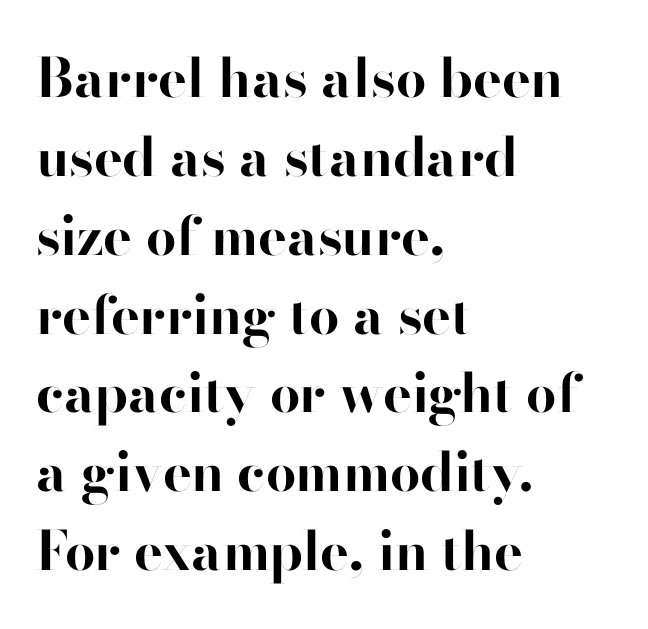
The image shows 54 px bold sans-serif type, upright; set left-aligned, normal line spacing (1.46x), normal letter spacing, not underlined; high stroke contrast and a small x-height.
